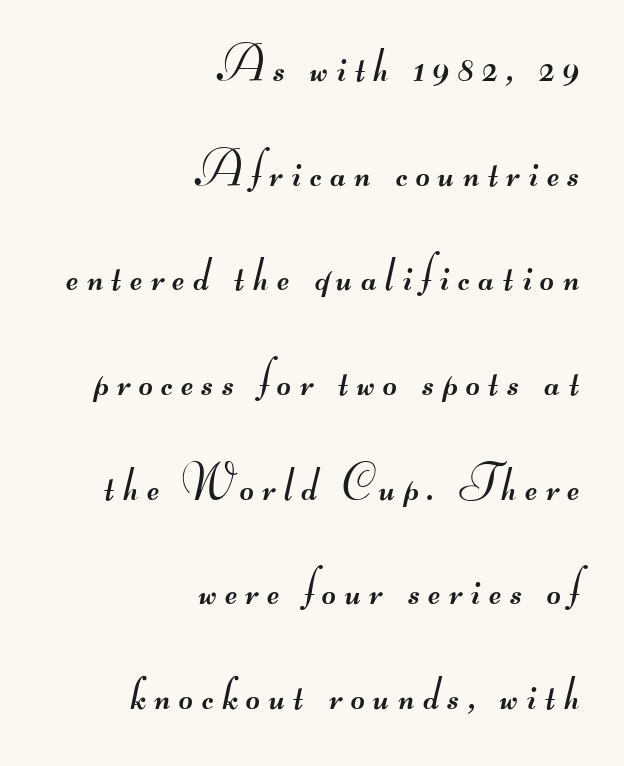
{"serif": "no", "bold": "no", "weight": "regular", "width": "wide", "stroke_contrast": "medium", "monospaced": "no", "underline": "no", "align": "right", "line_spacing": "loose", "line_spacing_ratio": 2.18, "glyph_px": 48}
